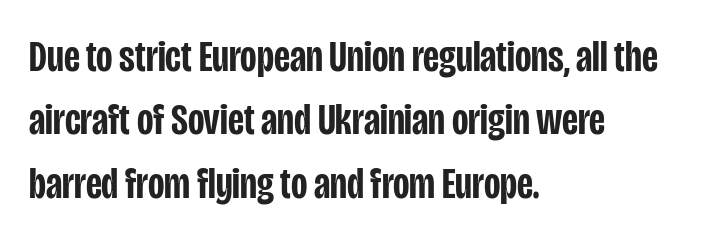
Q: Is the text bold? A: Semi-bold.
Q: Is the text italic (slanted)? A: No, it is upright.
Q: Is the typeface a serif or a sans-serif typeface? A: Sans-serif.
Q: Is the text underlined? A: No.
Q: How is the paragraph aligned? A: Left-aligned.
Q: Is the spacing between letters normal or unusually wide? A: Normal.
Q: Is the spacing between lines tight, normal or loose? A: Normal.
Q: Width (condensed, normal, or wide)? A: Condensed.
Q: Stroke contrast? A: Low.
Q: x-height? A: Large.
Q: Monospaced? A: No.
